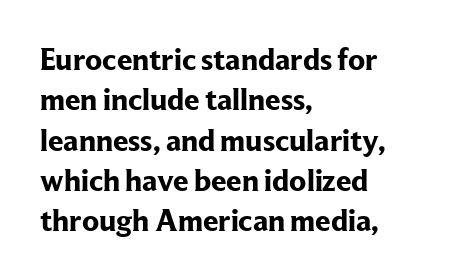
Q: Is the text bold? A: Yes.
Q: Is the text italic (slanted)? A: No, it is upright.
Q: Is the typeface a serif or a sans-serif typeface? A: Serif.
Q: Is the text underlined? A: No.
Q: How is the paragraph aligned? A: Left-aligned.
Q: Is the spacing between letters normal or unusually wide? A: Normal.
Q: Is the spacing between lines tight, normal or loose? A: Normal.
Q: Width (condensed, normal, or wide)? A: Normal.
Q: Stroke contrast? A: Low.
Q: x-height? A: Medium.
Q: Monospaced? A: No.
